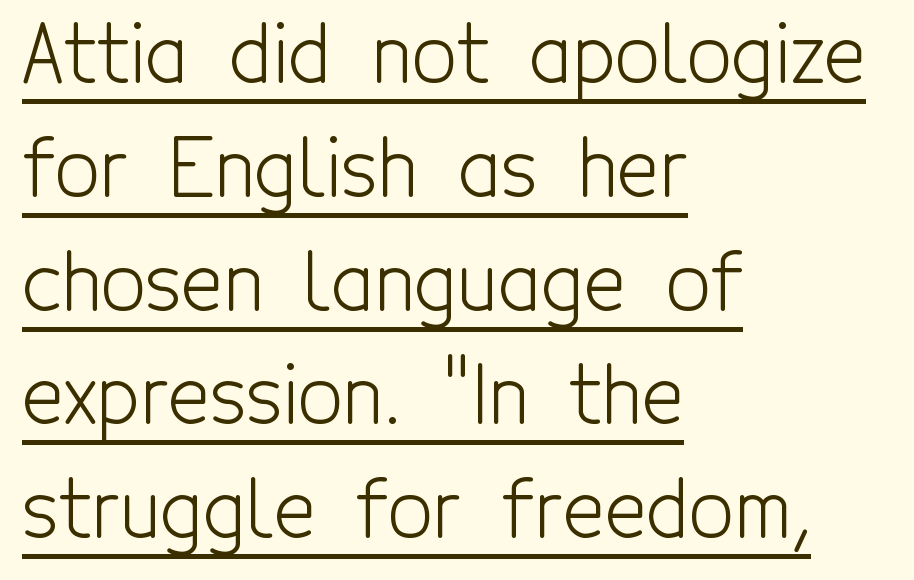
Notice how the stems are strictly vertical — no italics here. The leading is moderate, giving the passage an even texture. Caption: face not bold, strokes unweighted. A typesetter would call this zero additional tracking. These lines are rendered in a variable-pitch font.
